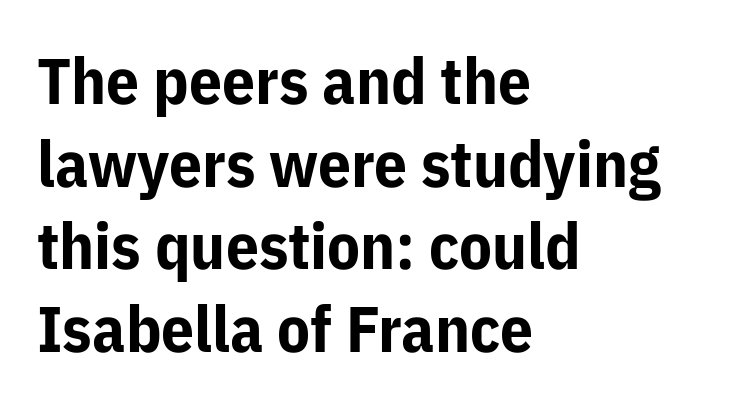
Characters remain perfectly vertical along every line. Examine the stroke ends and you'll find no serifs. Alignment: flush left. The face used here has the dense, thick strokes of a bold.
